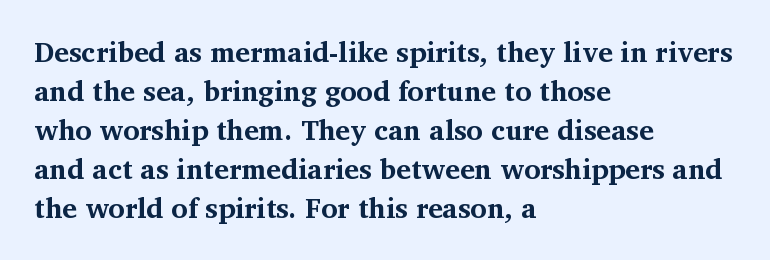
Between one letter and the next there's only the usual sliver of space. Heft: maximum for text — a bold. A clean baseline with only descenders dipping below it. If you drew a line through each stem, it would be perfectly vertical. Each line starts at the same left margin while the right side varies.
